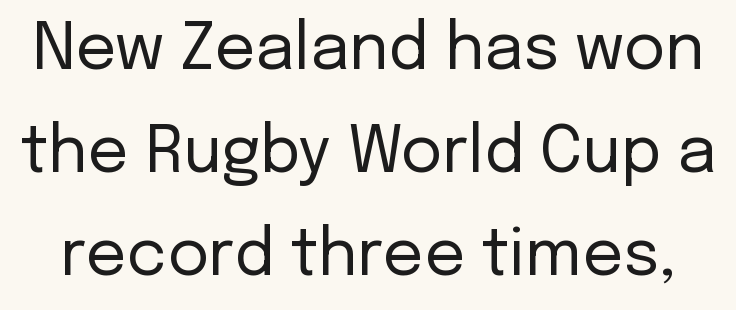
Posture: upright roman. Is this a sans? Yes — the strokes have no serifs. Default kerning and tracking; the words read as compact shapes. The lines sit at an ordinary, default distance from one another. Weight class: somewhere from thin through regular.
